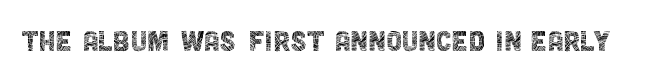
Only glyphs here, with clear space below each row. Think of a printed novel: that variable character pitch is what you see here. The gaps between neighbouring characters are ordinary and unremarkable. Serif or sans? Sans — the stroke terminals are bare. Caption: face not bold, strokes unweighted.
